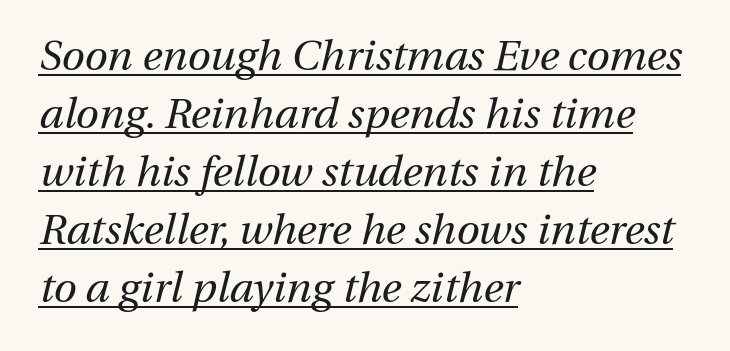
Q: Is the text bold? A: No.
Q: Is the text italic (slanted)? A: Yes, it leans right by about 13 degrees.
Q: Is the text underlined? A: Yes.
Q: How is the paragraph aligned? A: Left-aligned.
Q: Is the spacing between letters normal or unusually wide? A: Normal.
Q: Is the spacing between lines tight, normal or loose? A: Normal.
Q: Width (condensed, normal, or wide)? A: Normal.
Q: Stroke contrast? A: Medium.
Q: x-height? A: Medium.
Q: Monospaced? A: No.
